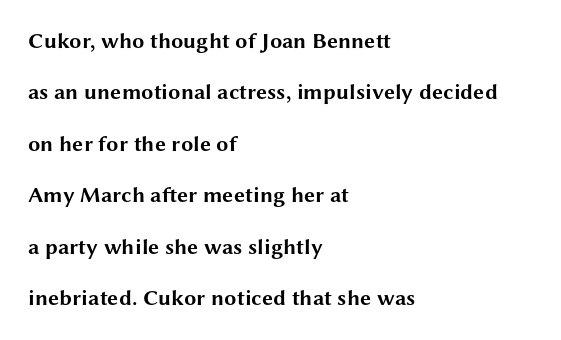
{"italic": "no", "bold": "yes", "underline": "no", "align": "left", "line_spacing": "loose", "line_spacing_ratio": 2.34, "letter_spacing": "normal", "letter_spacing_em": 0.0, "glyph_px": 22}
